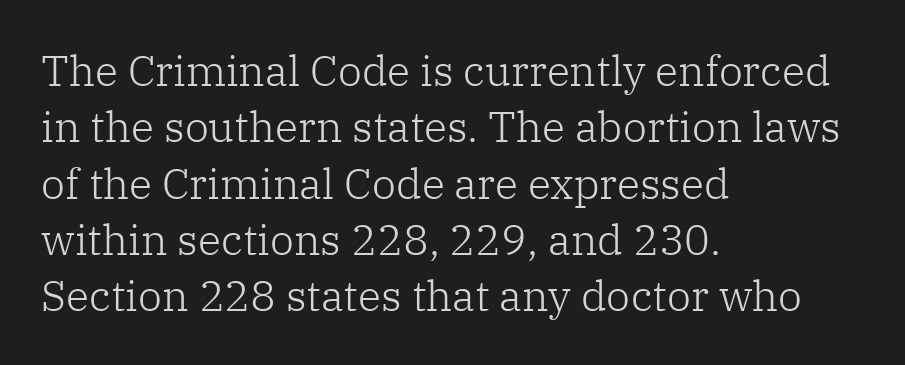
Q: Is the text bold? A: No.
Q: Is the text italic (slanted)? A: No, it is upright.
Q: Is the typeface a serif or a sans-serif typeface? A: Serif.
Q: Is the text underlined? A: No.
Q: How is the paragraph aligned? A: Left-aligned.
Q: Is the spacing between letters normal or unusually wide? A: Normal.
Q: Is the spacing between lines tight, normal or loose? A: Normal.
Q: Width (condensed, normal, or wide)? A: Normal.
Q: Stroke contrast? A: Low.
Q: x-height? A: Medium.
Q: Monospaced? A: No.
